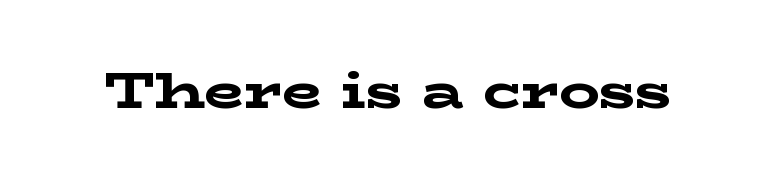
Q: Is the text bold? A: Yes.
Q: Is the text italic (slanted)? A: No, it is upright.
Q: Is the typeface a serif or a sans-serif typeface? A: Serif.
Q: Is the text underlined? A: No.
Q: Is the spacing between letters normal or unusually wide? A: Normal.
Q: Width (condensed, normal, or wide)? A: Wide.
Q: Stroke contrast? A: Low.
Q: x-height? A: Medium.
Q: Monospaced? A: No.
